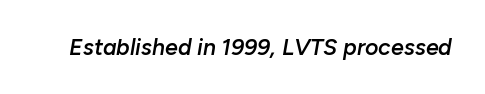
{"italic": "yes", "lean": "right", "slant_degrees": 10, "bold": "semi", "underline": "no", "letter_spacing": "normal", "letter_spacing_em": 0.0, "glyph_px": 23}
